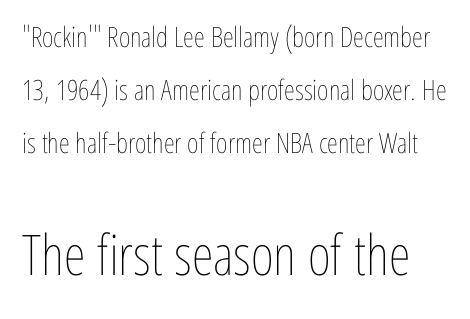
The type sits square on the baseline with zero lean. Stroke mass is kept to a normal reading level or below. Which of the two is more prominent by size? The second, at the bottom. Any mark beneath the type? The region is blank.
